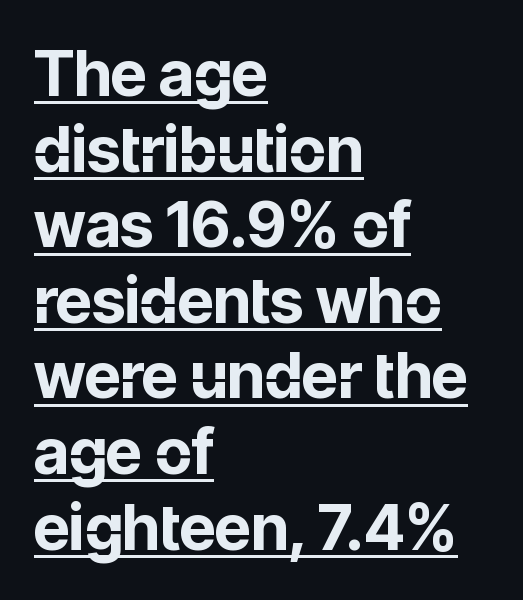
The image shows 63 px bold sans-serif type, upright; set left-aligned, line spacing 1.2x, normal letter spacing, underlined; low stroke contrast and a medium x-height.
